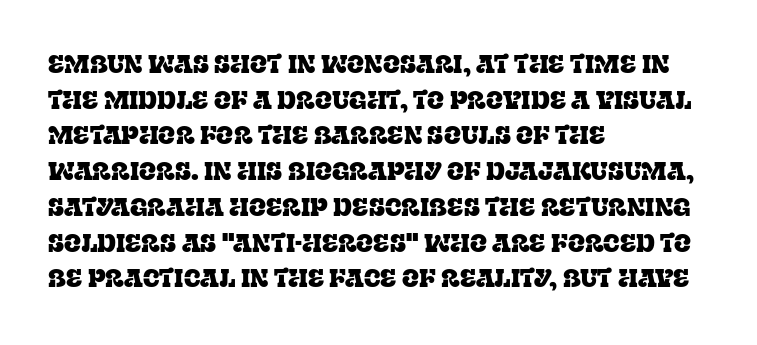
The image shows 25 px text type, upright; set left-aligned, normal line spacing (1.43x), normal letter spacing, not underlined.
